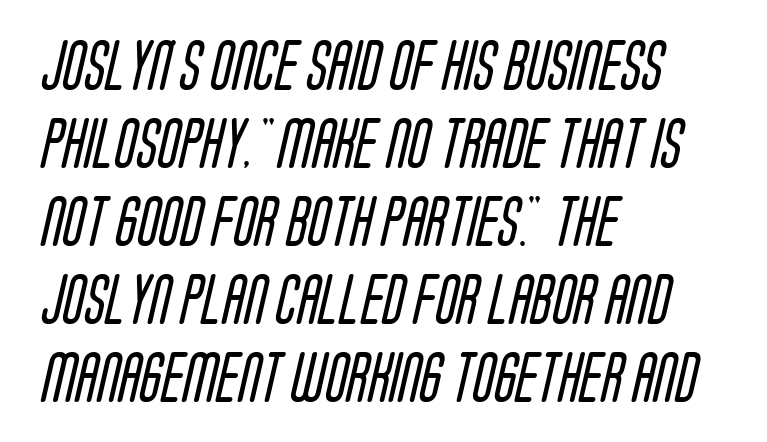
The image shows 50 px regular-weight, condensed sans-serif type; set left-aligned, normal line spacing (1.56x), normal letter spacing, not underlined; low stroke contrast and a large x-height.
